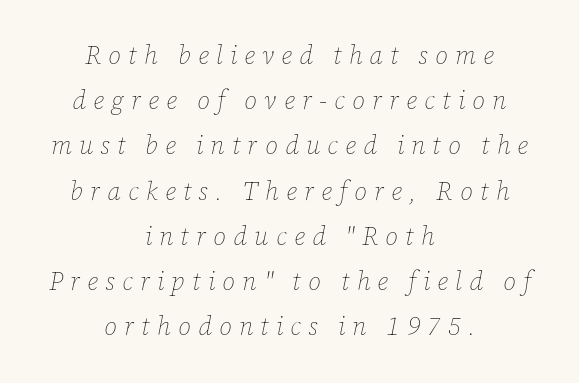
Q: Is the text bold? A: No.
Q: Is the text italic (slanted)? A: Yes, it leans right by about 12 degrees.
Q: Is the text underlined? A: No.
Q: How is the paragraph aligned? A: Centered.
Q: Is the spacing between letters normal or unusually wide? A: Unusually wide.
